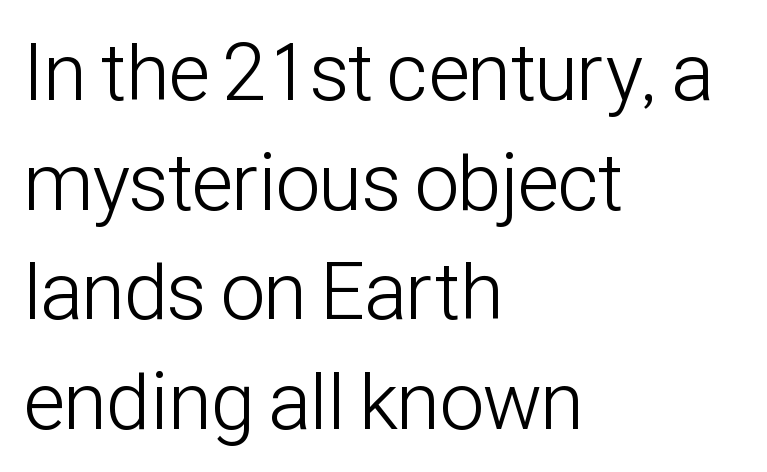
The type family on display is of the sans-serif kind. The passage shown stacks its lines at a standard gap. Any mark beneath the type? The region is blank. This rendering leaves character spacing at its baseline value. Think of a printed novel: that variable character pitch is what you see here. The strokes carry an ordinary text weight at most.
